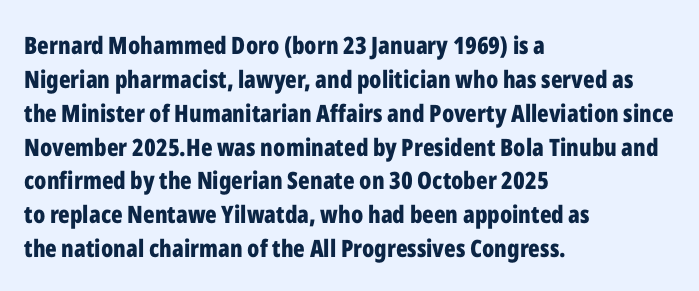
Check under the words: just untouched page. The lettering stays uniformly vertical, giving the passage a roman look. Does the weight exceed regular? Yes, all the way to bold. Leading: standard.
